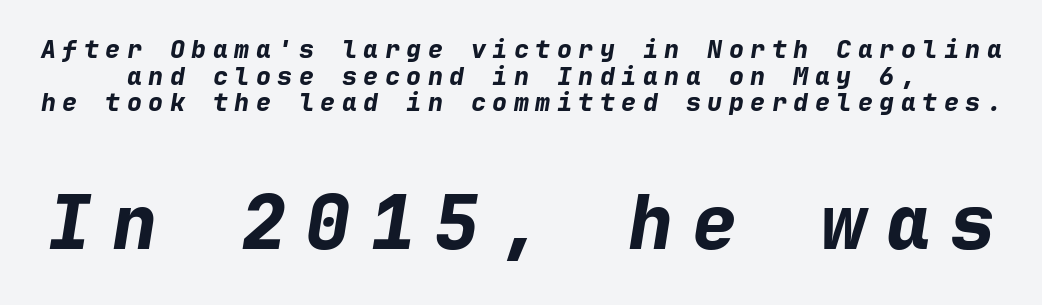
Q: Is the text bold? A: Yes.
Q: Is the text italic (slanted)? A: Yes, it leans right by about 9 degrees.
Q: Is the text underlined? A: No.
Q: Is the spacing between letters normal or unusually wide? A: Unusually wide.
Q: Is the spacing between lines tight, normal or loose? A: Tight.
Q: Which block of text is set in a larger size, the first (top) or the second (bottom)? A: The second (bottom) one.
Q: Width (condensed, normal, or wide)? A: Normal.
Q: Stroke contrast? A: Low.
Q: x-height? A: Medium.
Q: Monospaced? A: Yes.
